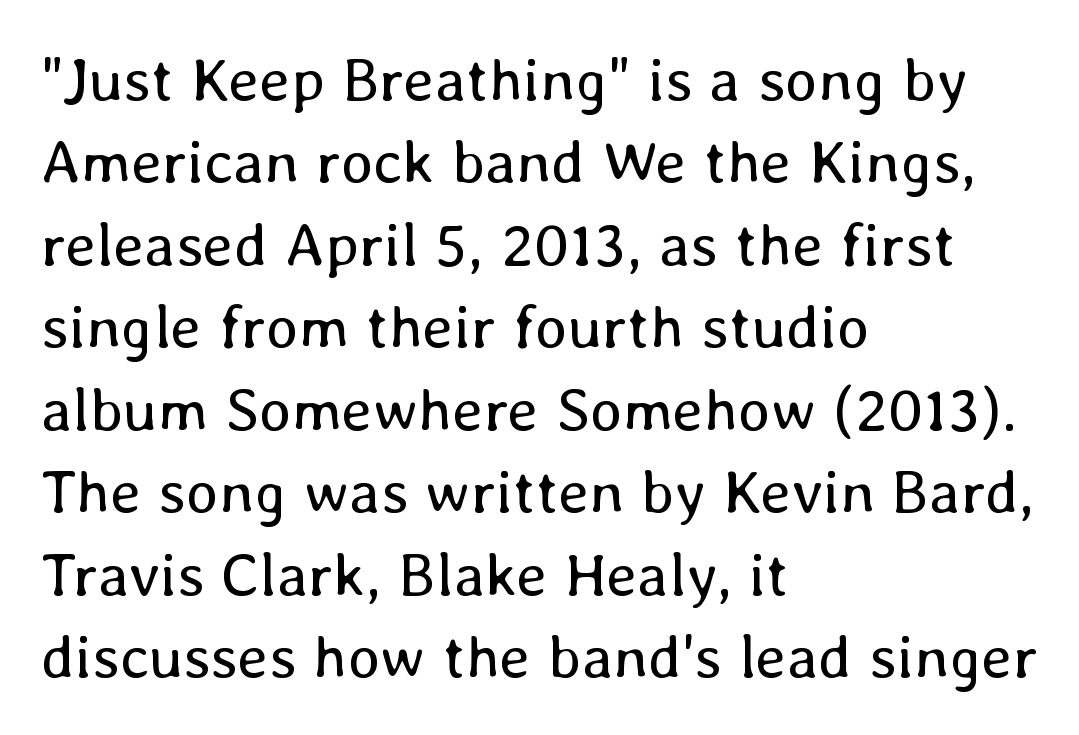
{"italic": "no", "bold": "no", "weight": "regular", "width": "normal", "stroke_contrast": "low", "x_height": "medium", "monospaced": "no", "underline": "no", "align": "left", "line_spacing": "normal", "line_spacing_ratio": 1.33, "letter_spacing": "normal", "letter_spacing_em": 0.0, "glyph_px": 62}
